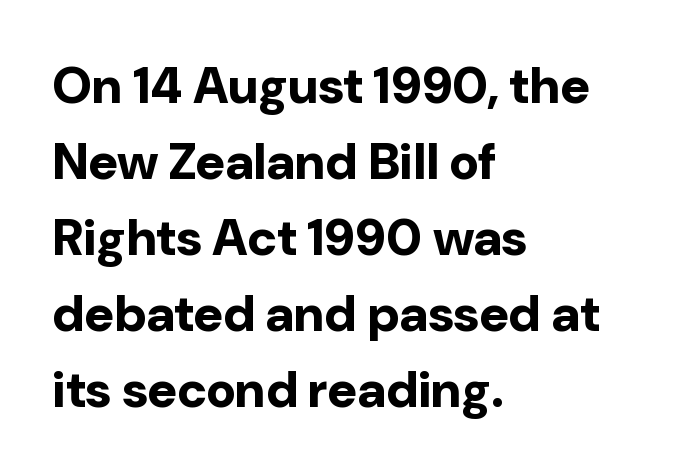
The image shows 51 px bold sans-serif type, upright; set left-aligned, normal line spacing (1.49x), normal letter spacing, not underlined; low stroke contrast and a medium x-height.
